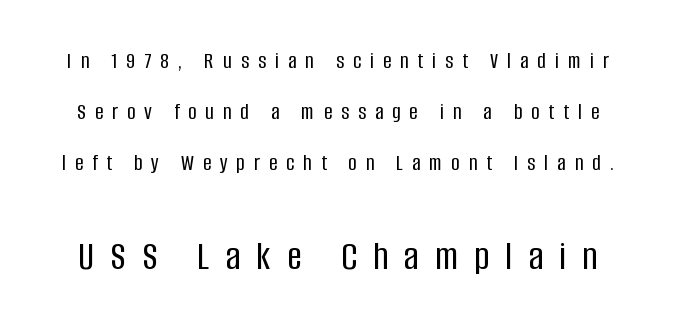
Characters remain perfectly vertical along every line. If you squint, the bottom block still reads clearly — it's the larger of the two. Widely set lines give the paragraph a tall, airy silhouette. Serif or sans? Sans — the stroke terminals are bare. Honestly, the letter spacing is so wide it's the main thing you notice.
